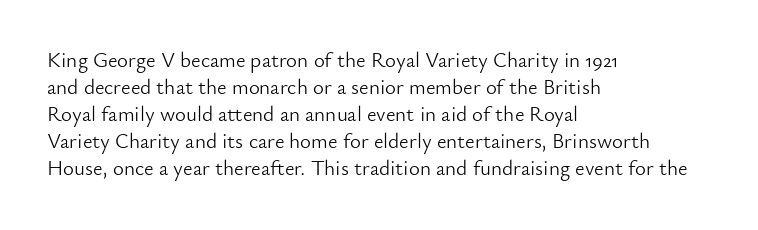
The passage shown is not underscored anywhere. Summary of vertical rhythm: regular, with standard interline spacing. The rag falls on the right side of this text block. Notice how the stems are strictly vertical — no italics here. Vertical stems look standard width or narrower in stroke.
